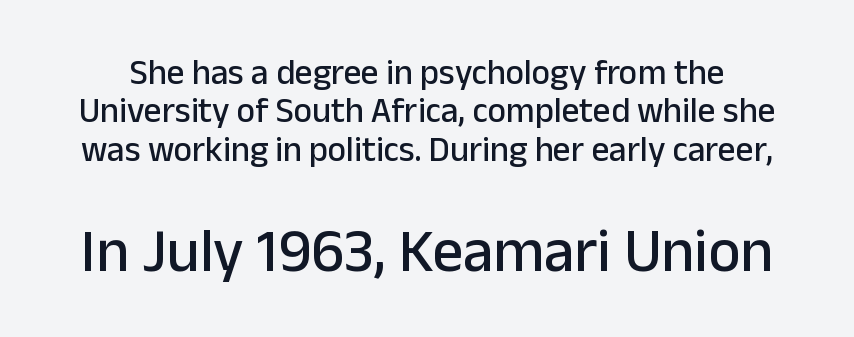
Whoever set this chose condensed vertical rhythm over breathing room. Type size steps up from the first block to the second. This is roman type, the default non-slanted kind. What stands out about the letter spacing? Nothing — it is the standard amount.
